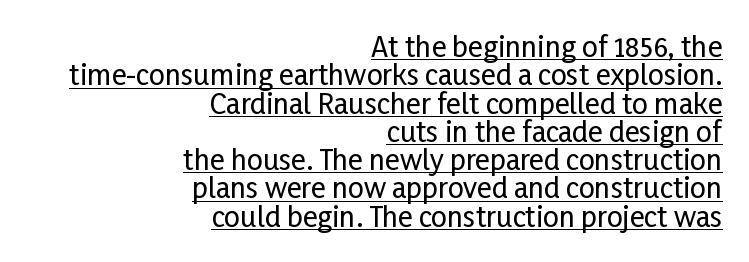
{"serif": "no", "italic": "no", "width": "condensed", "stroke_contrast": "low", "x_height": "medium", "monospaced": "no", "underline": "yes", "align": "right", "line_spacing": "tight", "line_spacing_ratio": 1.01, "letter_spacing": "normal", "letter_spacing_em": 0.0, "glyph_px": 28}
